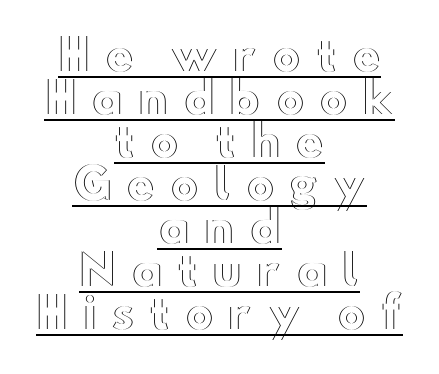
{"italic": "no", "width": "wide", "x_height": "small", "monospaced": "no", "underline": "yes", "align": "center", "line_spacing": "tight", "line_spacing_ratio": 1.0, "letter_spacing": "wide", "letter_spacing_em": 0.34, "glyph_px": 43}
